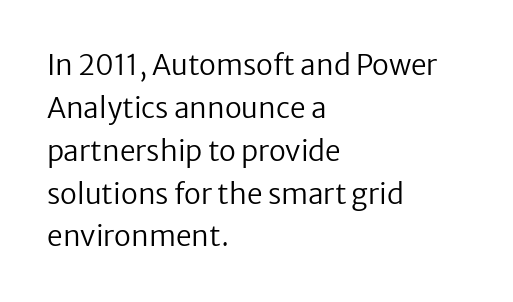
The image shows 28 px regular-weight sans-serif type, upright; set left-aligned, normal line spacing (1.53x), normal letter spacing, not underlined; low stroke contrast and a medium x-height.
